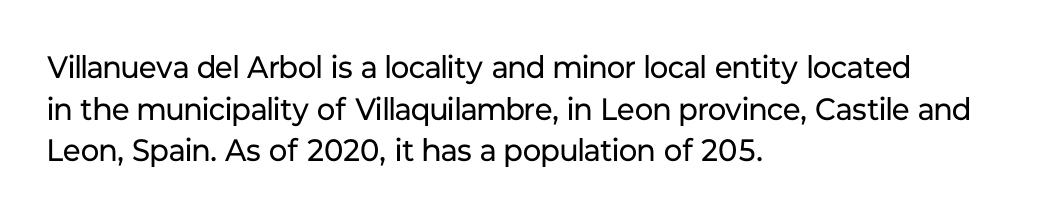
The image shows 31 px regular-weight sans-serif type, upright; set left-aligned, normal line spacing (1.34x), normal letter spacing, not underlined; low stroke contrast and a medium x-height.
